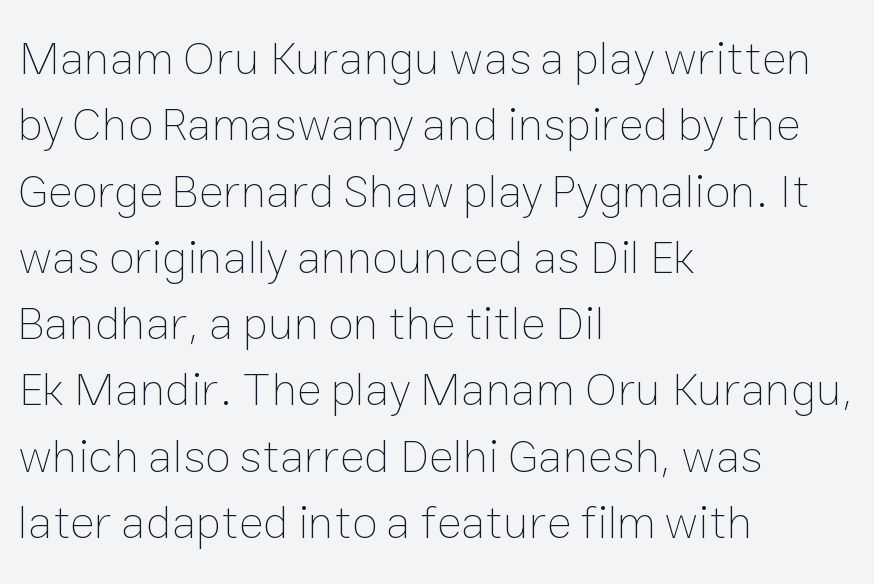
The image shows 47 px thin type, upright; set left-aligned, normal line spacing (1.41x), normal letter spacing, not underlined; low stroke contrast and a medium x-height.
